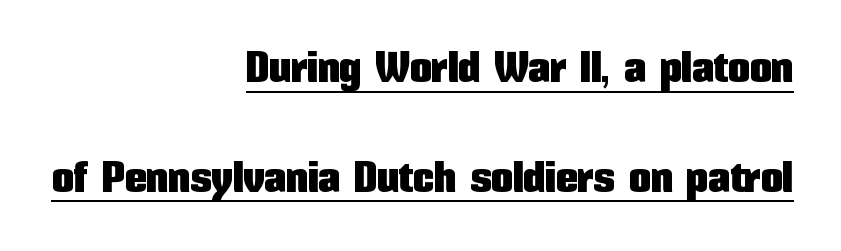
{"serif": "no", "italic": "no", "width": "condensed", "stroke_contrast": "low", "x_height": "medium", "monospaced": "no", "underline": "yes", "align": "right", "line_spacing": "loose", "line_spacing_ratio": 2.49, "letter_spacing": "normal", "letter_spacing_em": 0.0, "glyph_px": 44}
